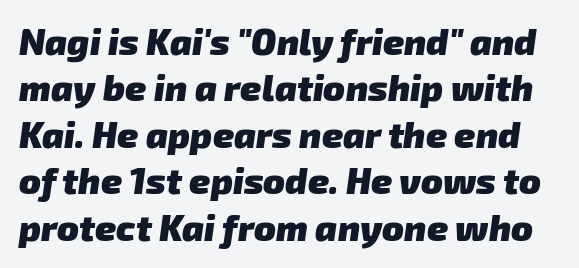
The image shows 36 px heavy sans-serif type; set normal line spacing (1.29x), normal letter spacing, not underlined; low stroke contrast and a medium x-height.
